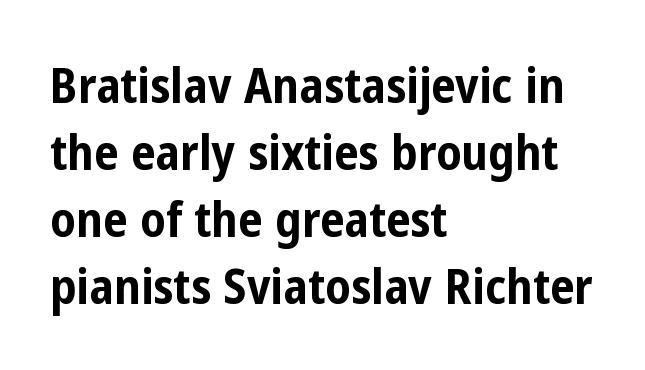
The image shows 49 px bold, condensed sans-serif type, upright; set left-aligned, normal line spacing (1.37x), normal letter spacing, not underlined; low stroke contrast and a medium x-height.
